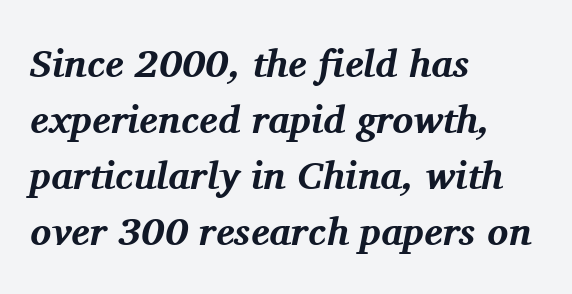
Q: Is the text bold? A: Yes.
Q: Is the text italic (slanted)? A: Yes, it leans right by about 11 degrees.
Q: Is the typeface a serif or a sans-serif typeface? A: Serif.
Q: Is the text underlined? A: No.
Q: How is the paragraph aligned? A: Left-aligned.
Q: Is the spacing between letters normal or unusually wide? A: Normal.
Q: Is the spacing between lines tight, normal or loose? A: Normal.
Q: Width (condensed, normal, or wide)? A: Normal.
Q: Stroke contrast? A: Medium.
Q: x-height? A: Medium.
Q: Monospaced? A: No.
